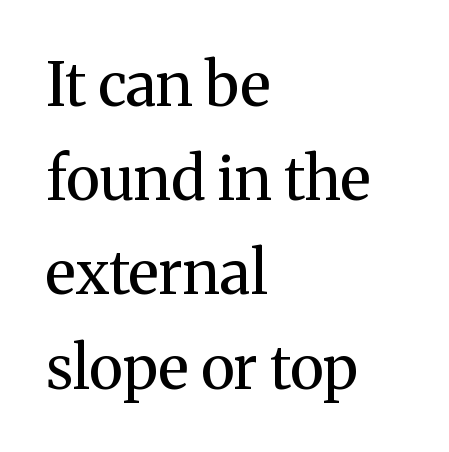
{"serif": "yes", "italic": "no", "bold": "no", "weight": "regular", "width": "normal", "stroke_contrast": "medium", "x_height": "medium", "monospaced": "no", "underline": "no", "align": "left", "line_spacing": "normal", "line_spacing_ratio": 1.57, "letter_spacing": "normal", "letter_spacing_em": 0.0, "glyph_px": 60}
